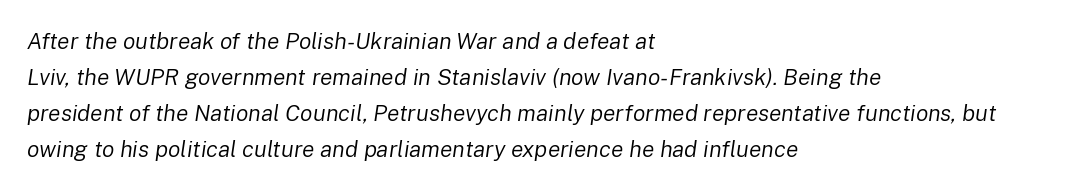
The image shows 23 px text type, italic (leaning right); set left-aligned, normal line spacing (1.57x), normal letter spacing, not underlined.
